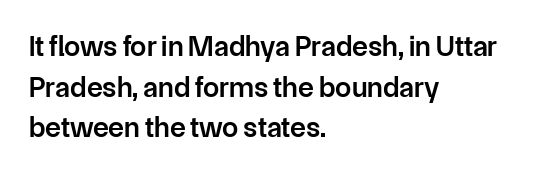
This sample has the flowing, uneven cadence of proportional lettering. Visually the block forms a straight wall on the left and a jagged coastline on the right. Interline gaps are of average width in this sample. Font category for this specimen: sans-serif. Is the type bold? Partly — it's a semibold, heavier than regular but not fully bold. Notice how the stems are strictly vertical — no italics here.
